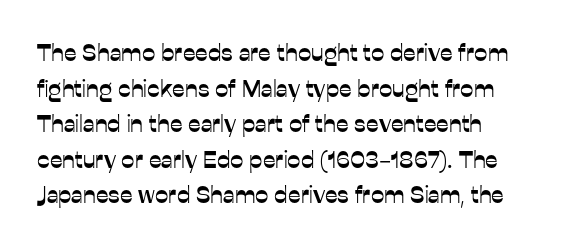
The image shows 24 px text type, upright; set left-aligned, normal line spacing (1.48x), normal letter spacing, not underlined.
